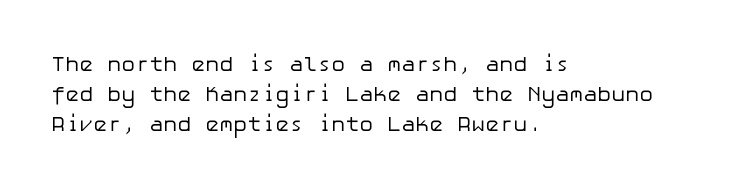
The image shows 21 px text type, upright; set left-aligned, normal line spacing (1.43x), normal letter spacing, not underlined.
